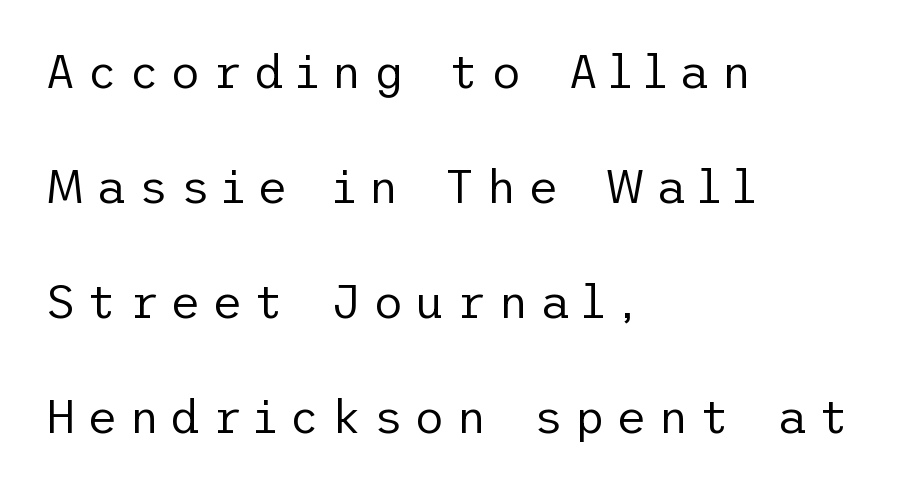
Q: Is the text bold? A: No.
Q: Is the text italic (slanted)? A: No, it is upright.
Q: Is the typeface a serif or a sans-serif typeface? A: Sans-serif.
Q: Is the text underlined? A: No.
Q: How is the paragraph aligned? A: Left-aligned.
Q: Is the spacing between letters normal or unusually wide? A: Unusually wide.
Q: Is the spacing between lines tight, normal or loose? A: Loose.
Q: Width (condensed, normal, or wide)? A: Normal.
Q: Stroke contrast? A: Low.
Q: x-height? A: Medium.
